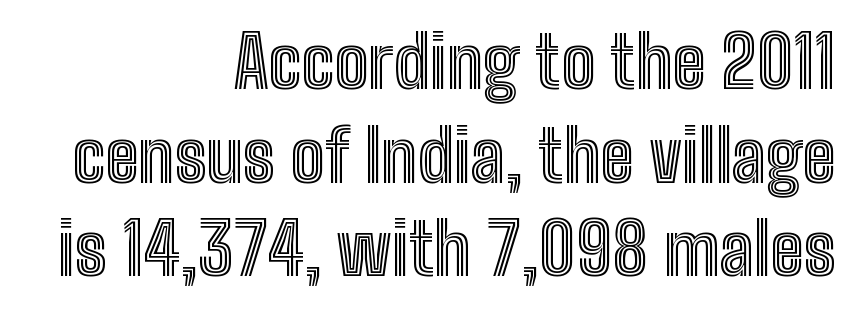
Q: Is the text italic (slanted)? A: No, it is upright.
Q: Is the text underlined? A: No.
Q: How is the paragraph aligned? A: Right-aligned.
Q: Is the spacing between letters normal or unusually wide? A: Normal.
Q: Is the spacing between lines tight, normal or loose? A: Normal.
Q: Width (condensed, normal, or wide)? A: Condensed.
Q: x-height? A: Medium.
Q: Monospaced? A: No.
